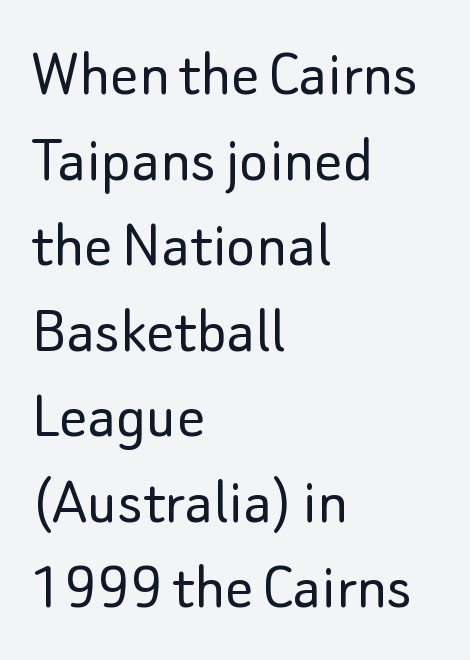
The image shows 69 px light sans-serif type, upright; set left-aligned, line spacing 1.24x, normal letter spacing, not underlined; low stroke contrast and a small x-height.
